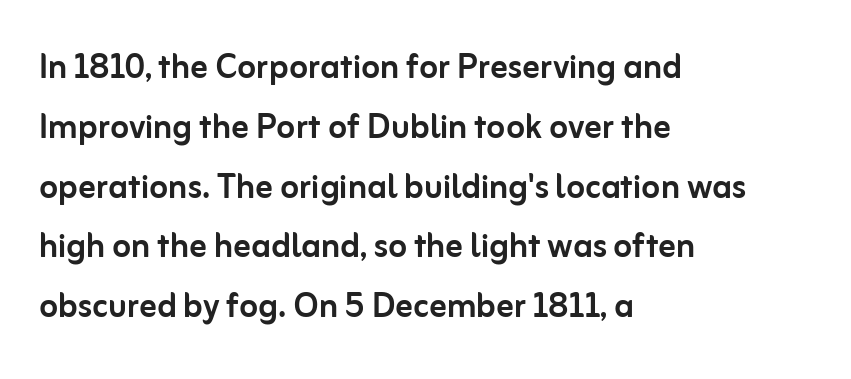
{"serif": "no", "italic": "no", "width": "normal", "stroke_contrast": "low", "x_height": "medium", "monospaced": "no", "underline": "no", "align": "left", "line_spacing": "normal", "line_spacing_ratio": 1.39, "letter_spacing": "normal", "letter_spacing_em": 0.0, "glyph_px": 43}
